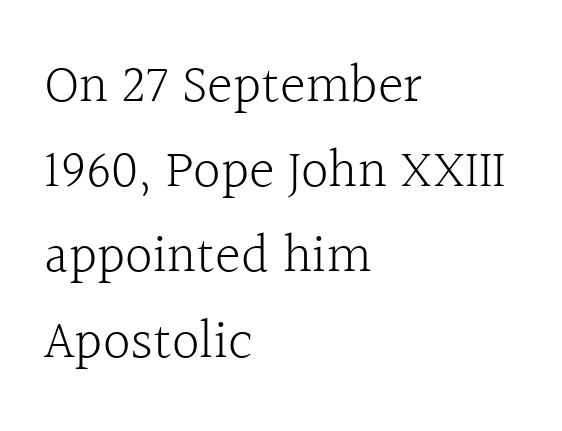
{"serif": "yes", "italic": "no", "bold": "no", "weight": "light", "width": "normal", "x_height": "medium", "monospaced": "no", "underline": "no", "align": "left", "line_spacing": "normal", "line_spacing_ratio": 1.55, "letter_spacing": "normal", "letter_spacing_em": 0.0, "glyph_px": 55}
